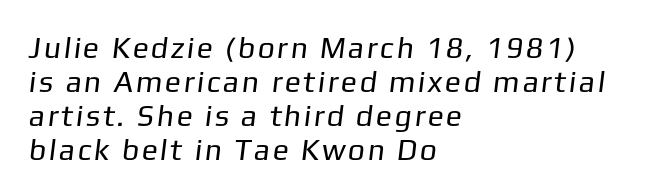
Stroke mass is kept to a normal reading level or below. The passage shown is typed in a proportional face where columns would drift. Cramped leading. Anything drawn beneath the words? Only blank space.
